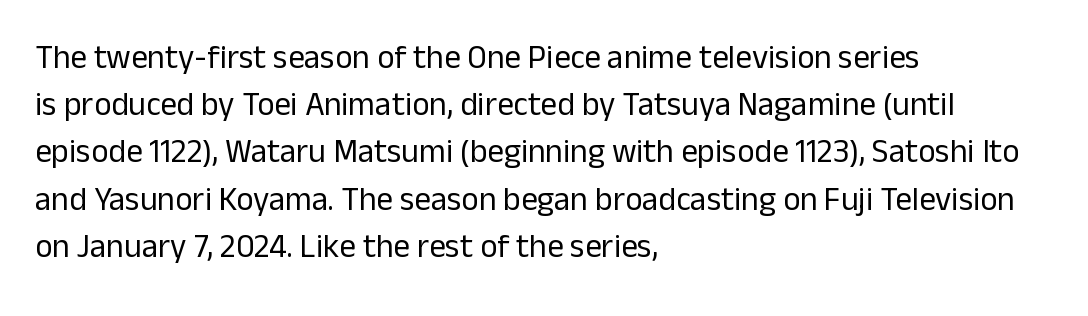
Stroke mass is kept to a normal reading level or below. Nobody drew a line under any word here. The line-height multiplier appears to be the usual default. Check where the strokes stop: nothing finishes them off — pure sans.
